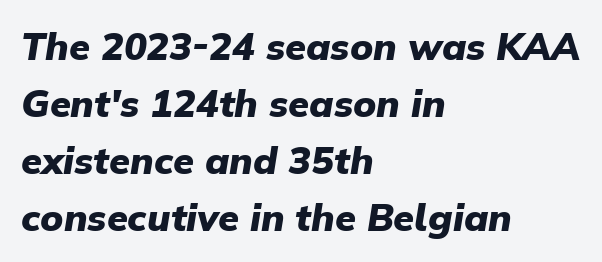
{"italic": "yes", "lean": "right", "slant_degrees": 9, "bold": "yes", "weight": "heavy", "width": "normal", "stroke_contrast": "low", "x_height": "medium", "monospaced": "no", "underline": "no", "align": "left", "line_spacing": "normal", "line_spacing_ratio": 1.5, "letter_spacing": "normal", "letter_spacing_em": 0.0, "glyph_px": 38}
